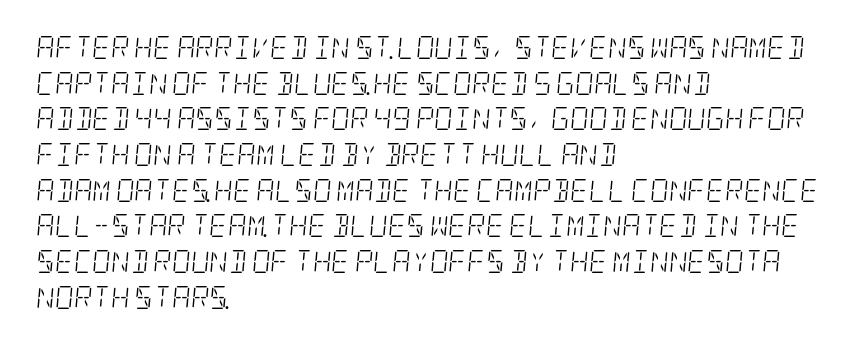
Q: Is the text bold? A: No.
Q: Is the text italic (slanted)? A: Yes, it leans right by about 5 degrees.
Q: Is the text underlined? A: No.
Q: How is the paragraph aligned? A: Left-aligned.
Q: Is the spacing between letters normal or unusually wide? A: Normal.
Q: Is the spacing between lines tight, normal or loose? A: Normal.
